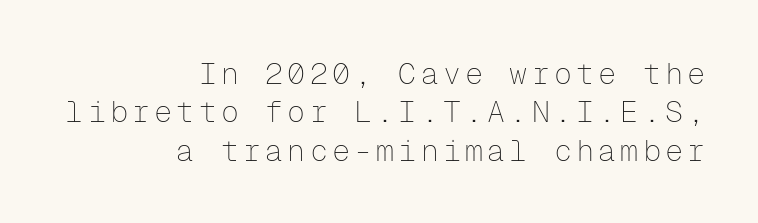
The face used here is monospaced, like something from a code editor. A roman cut, with each character standing at attention. The block of text has a typical density, with ordinary space between rows. The designer went with a sans here, leaving each stem footless. Does the copy run flush right? Yes — the right margin is perfectly even. Just letters on the line, the space beneath them empty.
